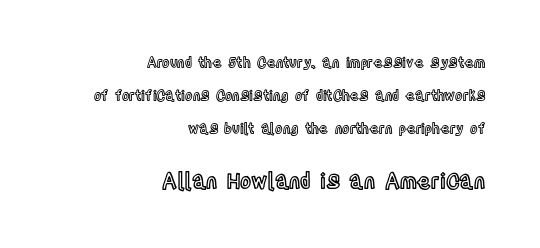
Q: Is the text italic (slanted)? A: No, it is upright.
Q: Is the text underlined? A: No.
Q: How is the paragraph aligned? A: Right-aligned.
Q: Is the spacing between letters normal or unusually wide? A: Normal.
Q: Is the spacing between lines tight, normal or loose? A: Loose.
Q: Which block of text is set in a larger size, the first (top) or the second (bottom)? A: The second (bottom) one.
